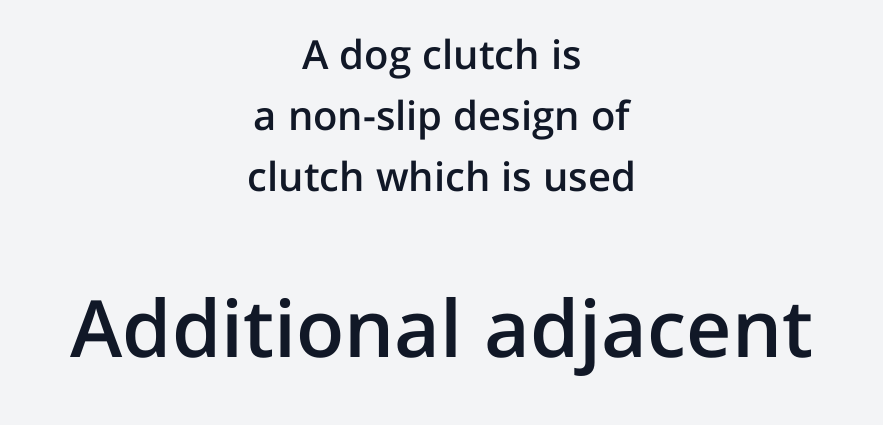
Q: Is the text bold? A: Semi-bold.
Q: Is the text italic (slanted)? A: No, it is upright.
Q: Is the typeface a serif or a sans-serif typeface? A: Sans-serif.
Q: Is the text underlined? A: No.
Q: How is the paragraph aligned? A: Centered.
Q: Is the spacing between letters normal or unusually wide? A: Normal.
Q: Is the spacing between lines tight, normal or loose? A: Normal.
Q: Which block of text is set in a larger size, the first (top) or the second (bottom)? A: The second (bottom) one.
Q: Width (condensed, normal, or wide)? A: Normal.
Q: Stroke contrast? A: Low.
Q: x-height? A: Medium.
Q: Monospaced? A: No.
